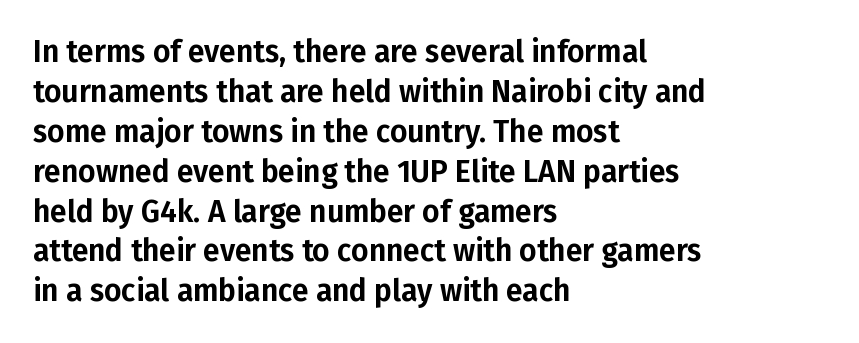
The letters advance in unequal steps, a hallmark of proportional type. Descender tails drop into unmarked territory. Typographically, this falls in the sans-serif category. The designer left line spacing at the default. Words appear dense and cohesive because spacing is normal.
